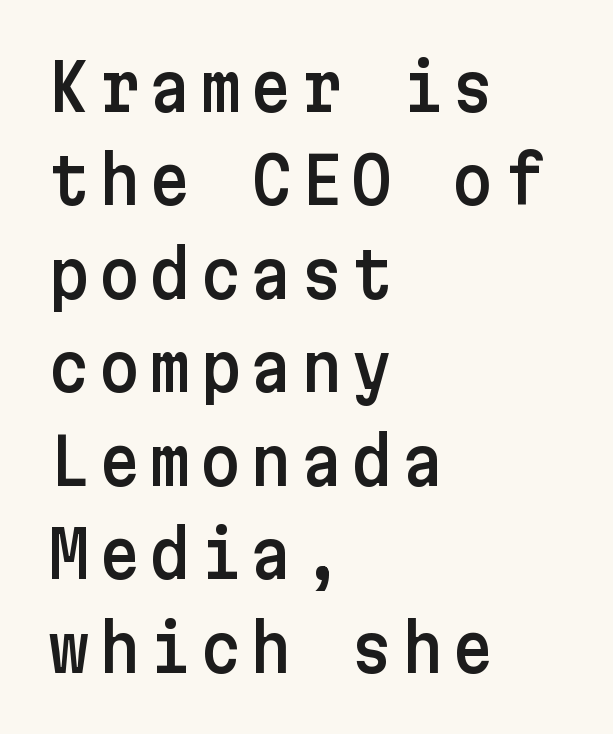
Q: Is the text italic (slanted)? A: No, it is upright.
Q: Is the typeface a serif or a sans-serif typeface? A: Sans-serif.
Q: Is the text underlined? A: No.
Q: How is the paragraph aligned? A: Left-aligned.
Q: Is the spacing between lines tight, normal or loose? A: Normal.
Q: Width (condensed, normal, or wide)? A: Normal.
Q: Stroke contrast? A: Low.
Q: x-height? A: Medium.
